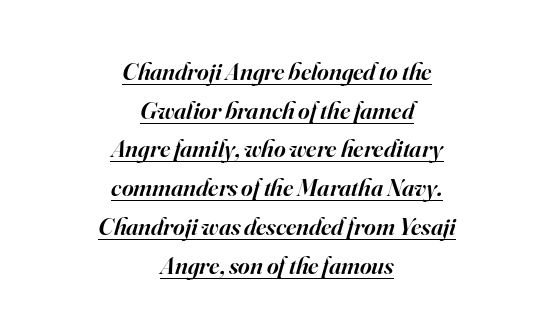
The image shows 25 px text type, italic (leaning right); set centered, normal line spacing (1.55x), normal letter spacing, underlined.
